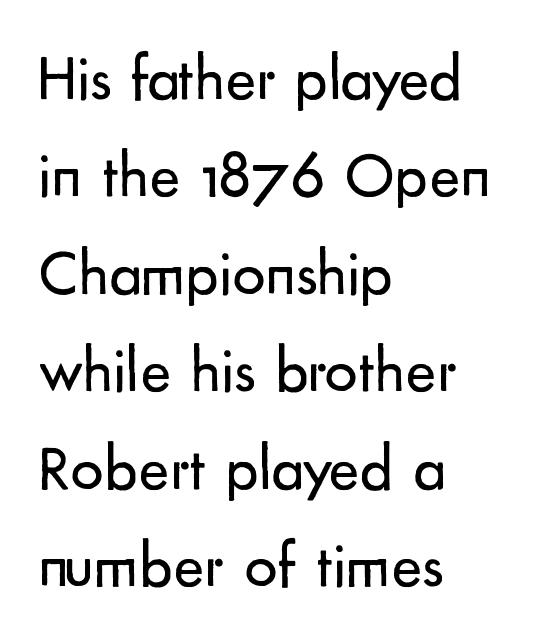
Q: Is the text bold? A: No.
Q: Is the text italic (slanted)? A: No, it is upright.
Q: Is the typeface a serif or a sans-serif typeface? A: Sans-serif.
Q: Is the text underlined? A: No.
Q: How is the paragraph aligned? A: Left-aligned.
Q: Is the spacing between letters normal or unusually wide? A: Normal.
Q: Is the spacing between lines tight, normal or loose? A: Normal.
Q: Width (condensed, normal, or wide)? A: Normal.
Q: Stroke contrast? A: Low.
Q: x-height? A: Small.
Q: Monospaced? A: No.
